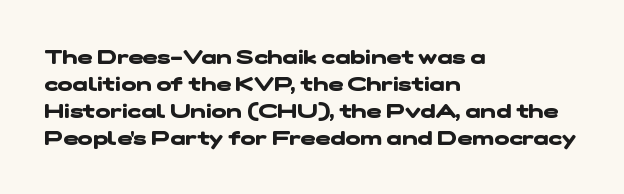
Does the leading feel generous? No, just average. The line texture is even and compact thanks to regular tracking. Typeset ragged right — the left edge is the straight one. Is the type bold? Yes — the strokes are clearly thick and heavy.
